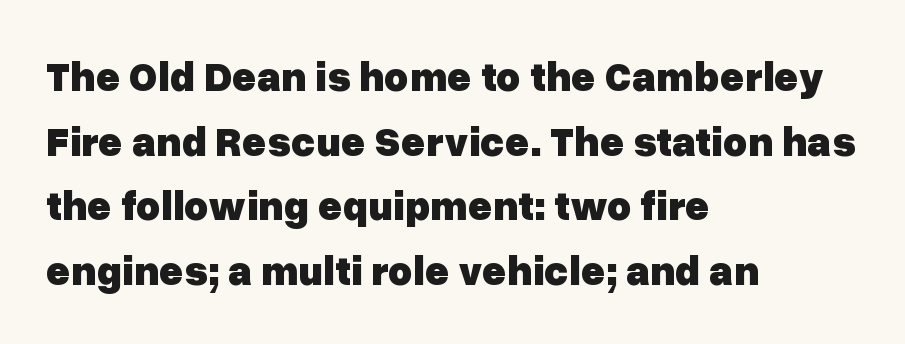
{"serif": "no", "italic": "no", "bold": "yes", "weight": "heavy", "width": "normal", "stroke_contrast": "low", "x_height": "medium", "monospaced": "no", "underline": "no", "align": "left", "line_spacing": "normal", "line_spacing_ratio": 1.54, "letter_spacing": "normal", "letter_spacing_em": 0.0, "glyph_px": 42}
